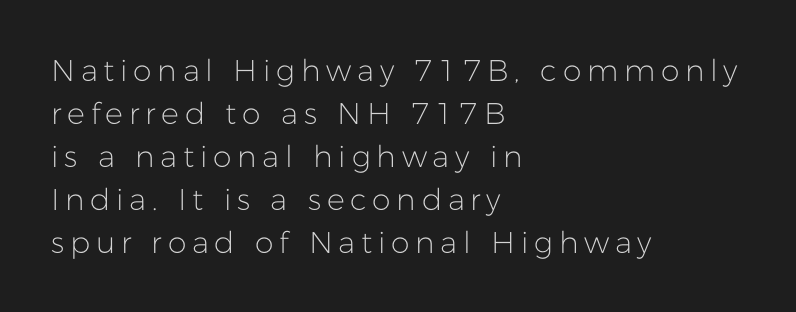
The image shows 30 px light sans-serif type, upright; set left-aligned, normal line spacing (1.43x), not underlined; low stroke contrast and a medium x-height.
